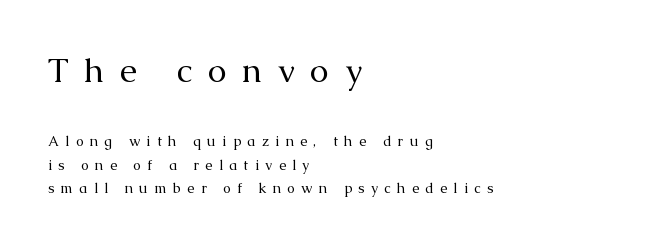
Q: Is the text bold? A: No.
Q: Is the text italic (slanted)? A: No, it is upright.
Q: Is the typeface a serif or a sans-serif typeface? A: Serif.
Q: Is the text underlined? A: No.
Q: How is the paragraph aligned? A: Left-aligned.
Q: Is the spacing between letters normal or unusually wide? A: Unusually wide.
Q: Is the spacing between lines tight, normal or loose? A: Normal.
Q: Which block of text is set in a larger size, the first (top) or the second (bottom)? A: The first (top) one.
Q: Width (condensed, normal, or wide)? A: Normal.
Q: Stroke contrast? A: Medium.
Q: x-height? A: Medium.
Q: Monospaced? A: No.
